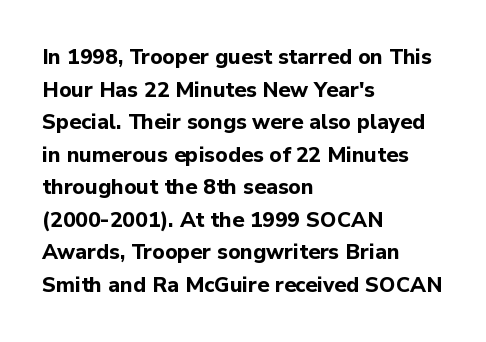
The image shows 21 px bold type, upright; set left-aligned, normal line spacing (1.55x), normal letter spacing, not underlined.
